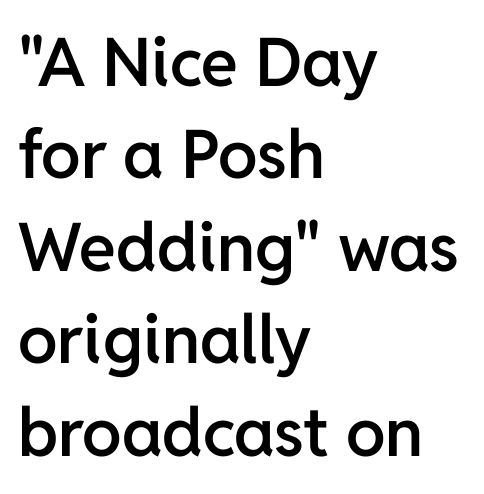
The image shows 67 px semibold sans-serif type, upright; set left-aligned, normal line spacing (1.38x), normal letter spacing, not underlined; low stroke contrast and a medium x-height.
